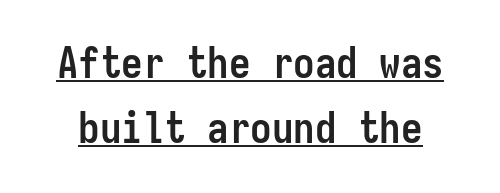
Descenders here cross a horizontal rule under the line. This block has exactly the height ordinary leading produces. Upright lettering throughout. The letters sit at their default tracking, neither squeezed nor spread.
